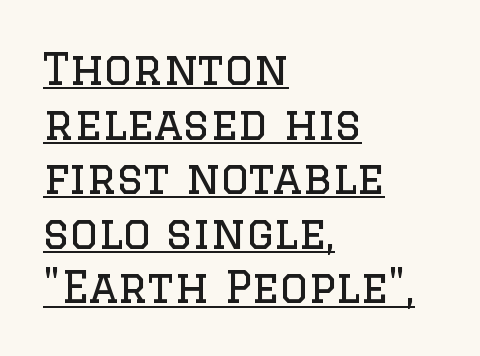
The image shows 44 px regular-weight serif type, upright; set left-aligned, line spacing 1.24x, normal letter spacing, underlined; low stroke contrast and a large x-height.
